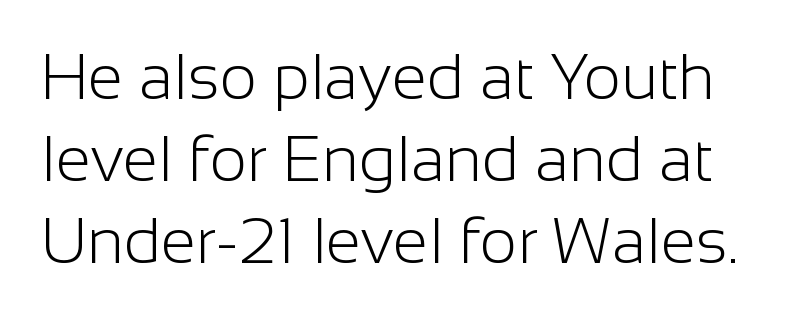
You could not count columns in this text — the font is proportionally spaced. Serif or sans? Sans — the stroke terminals are bare. Glance below the letters and you will spot only blank space. Is there any slant? The stems are plumb.
